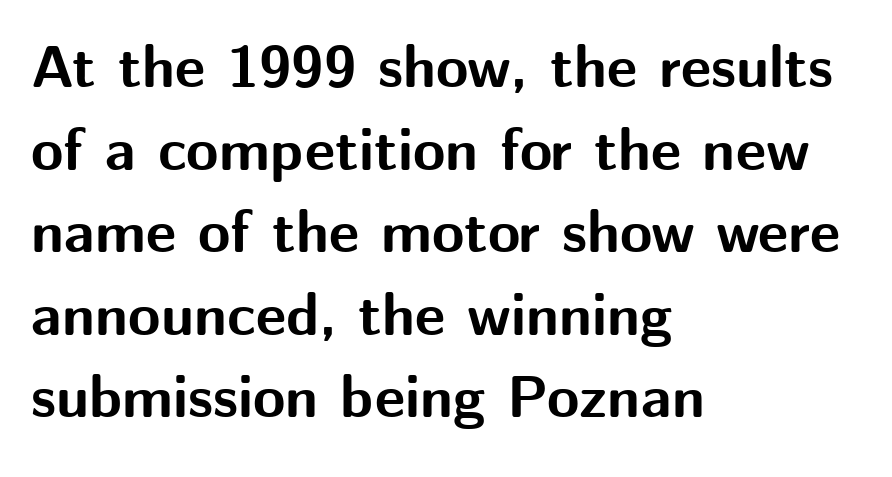
Honestly, the letter spacing is just normal — you wouldn't notice it. Spacing verdict: proportional, widths tailored to each character. Ascenders rise straight up at ninety degrees. A dark, heavy texture on the line: the type is bold. Unlike a traditional serif, this face leaves its strokes unadorned.
